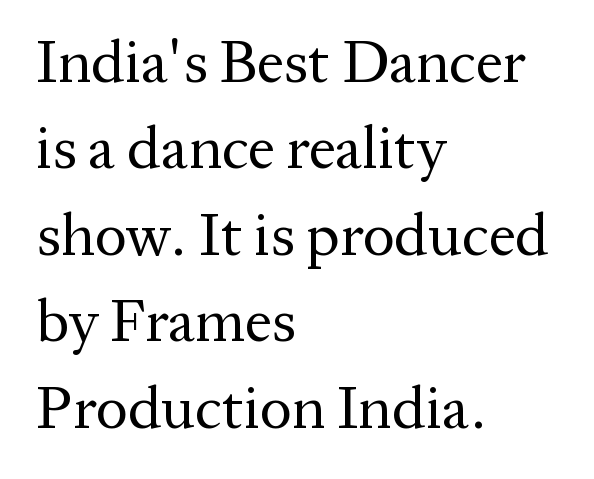
The type family on display is of the serif kind. Ascenders rise straight up at ninety degrees. Look at the tracking — it's just the regular setting, nothing added. A bare baseline throughout the passage. Layout note: lines flush left.
